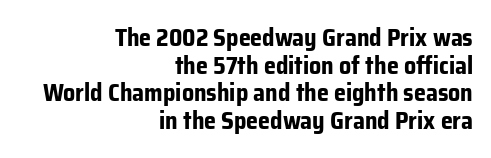
A typesetter would call this leading minimal, almost set solid. Heavy-handed strokes throughout: this text is bold. Reading down the block, your eye finds every line finishing at a fixed right position. Descender tails drop into unmarked territory. Every stem runs plumb, perpendicular to the baseline.
